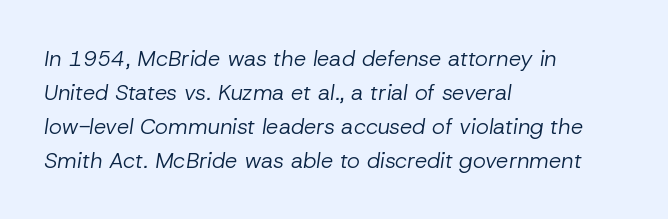
The image shows 22 px text type, italic (leaning right); set left-aligned, normal line spacing (1.54x), normal letter spacing, not underlined.
